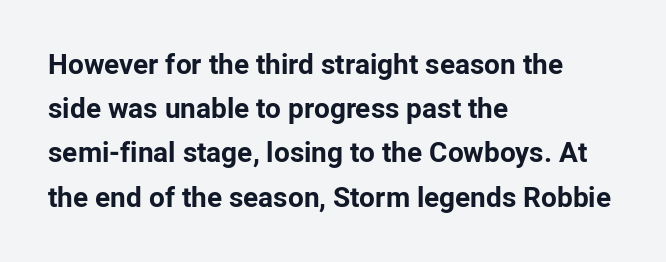
The image shows 28 px bold sans-serif type, upright; set left-aligned, normal line spacing (1.58x), normal letter spacing, not underlined; low stroke contrast and a medium x-height.
